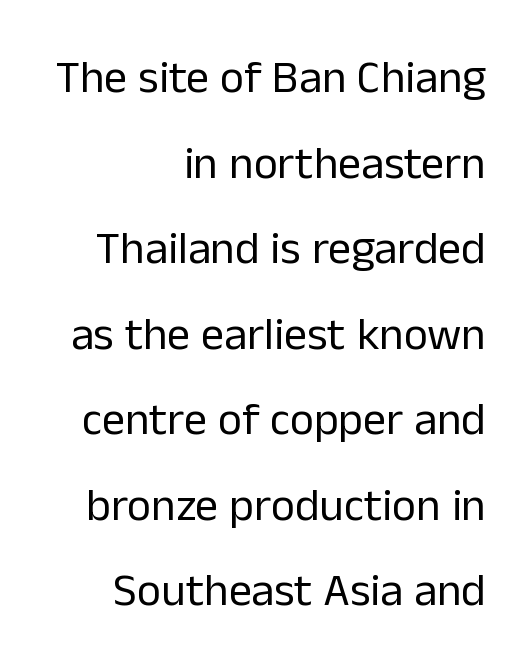
Q: Is the text bold? A: No.
Q: Is the text italic (slanted)? A: No, it is upright.
Q: Is the typeface a serif or a sans-serif typeface? A: Sans-serif.
Q: Is the text underlined? A: No.
Q: How is the paragraph aligned? A: Right-aligned.
Q: Is the spacing between letters normal or unusually wide? A: Normal.
Q: Width (condensed, normal, or wide)? A: Normal.
Q: Stroke contrast? A: Low.
Q: x-height? A: Medium.
Q: Monospaced? A: No.
